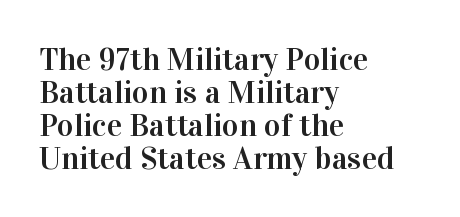
{"serif": "yes", "italic": "no", "width": "normal", "stroke_contrast": "high", "x_height": "medium", "monospaced": "no", "underline": "no", "align": "left", "line_spacing": "tight", "line_spacing_ratio": 1.03, "letter_spacing": "normal", "letter_spacing_em": 0.0, "glyph_px": 32}
